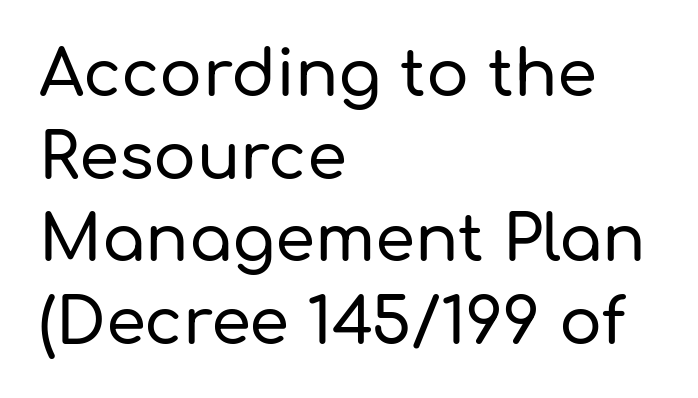
The image shows 64 px sans-serif type, upright; set left-aligned, normal line spacing (1.29x), normal letter spacing, not underlined; low stroke contrast and a medium x-height.
